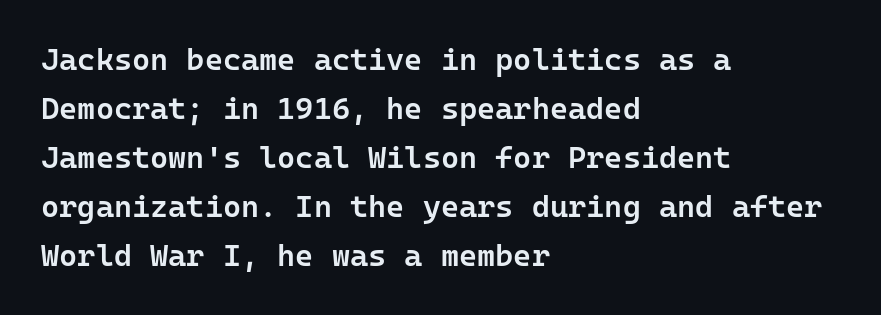
Q: Is the text bold? A: Semi-bold.
Q: Is the text italic (slanted)? A: No, it is upright.
Q: Is the typeface a serif or a sans-serif typeface? A: Sans-serif.
Q: Is the text underlined? A: No.
Q: How is the paragraph aligned? A: Left-aligned.
Q: Is the spacing between letters normal or unusually wide? A: Normal.
Q: Is the spacing between lines tight, normal or loose? A: Normal.
Q: Width (condensed, normal, or wide)? A: Normal.
Q: Stroke contrast? A: Low.
Q: x-height? A: Medium.
Q: Monospaced? A: Yes.
